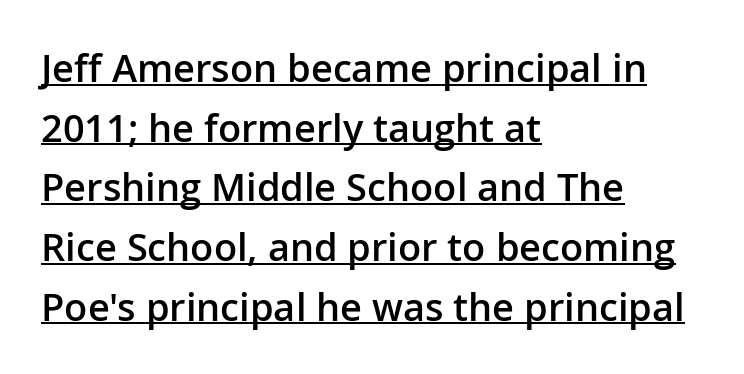
The rendering uses a moderate line-height, typical for paragraphs. Compared with undecorated copy, this sample adds a rule below the words. Italic: no, the glyphs are upright roman. The letters sit at their default tracking, neither squeezed nor spread. A student would call this left alignment; a typographer would say flush left, rag right.
